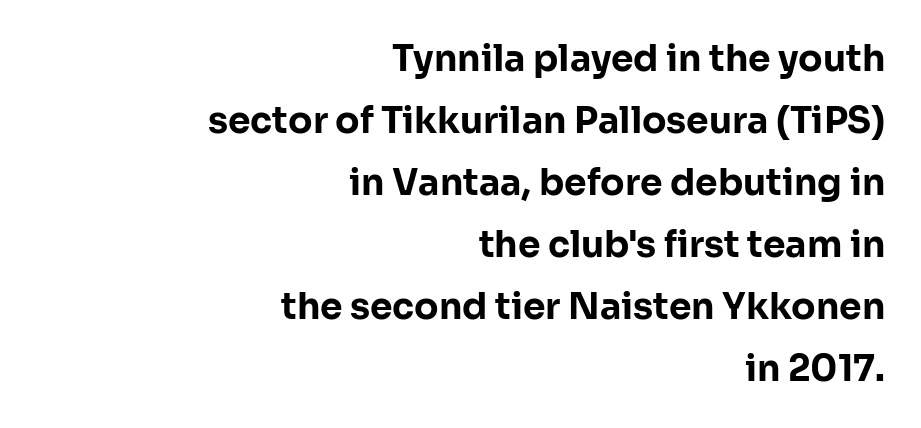
{"serif": "no", "italic": "no", "bold": "yes", "weight": "bold", "width": "normal", "stroke_contrast": "low", "x_height": "medium", "monospaced": "no", "underline": "no", "align": "right", "line_spacing_ratio": 1.72, "letter_spacing": "normal", "letter_spacing_em": 0.0, "glyph_px": 36}
